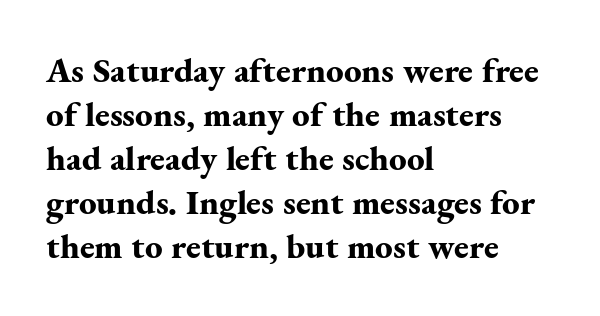
{"serif": "yes", "italic": "no", "bold": "yes", "weight": "bold", "width": "normal", "stroke_contrast": "medium", "x_height": "small", "monospaced": "no", "underline": "no", "align": "left", "line_spacing": "normal", "line_spacing_ratio": 1.26, "letter_spacing": "normal", "letter_spacing_em": 0.0, "glyph_px": 35}
